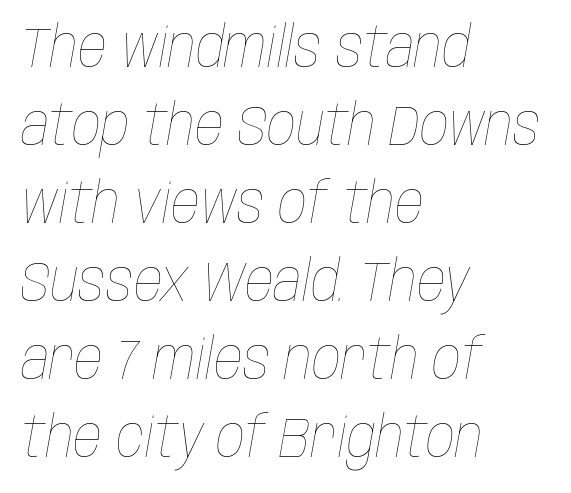
Q: Is the text bold? A: No.
Q: Is the text italic (slanted)? A: Yes, it leans right by about 10 degrees.
Q: Is the text underlined? A: No.
Q: How is the paragraph aligned? A: Left-aligned.
Q: Is the spacing between letters normal or unusually wide? A: Normal.
Q: Is the spacing between lines tight, normal or loose? A: Normal.
Q: Width (condensed, normal, or wide)? A: Condensed.
Q: Stroke contrast? A: Low.
Q: x-height? A: Large.
Q: Monospaced? A: No.
